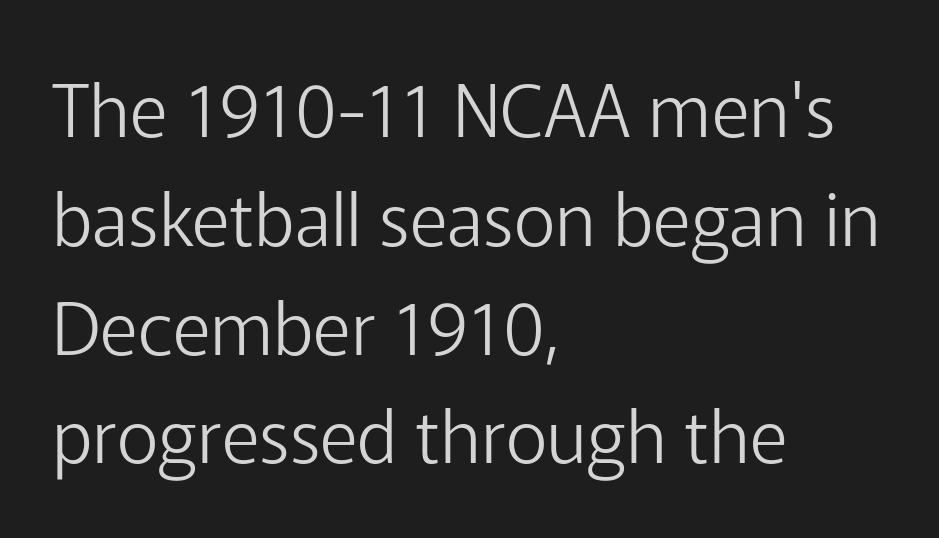
The image shows 73 px light sans-serif type, upright; set left-aligned, normal line spacing (1.49x), normal letter spacing, not underlined; low stroke contrast and a medium x-height.
